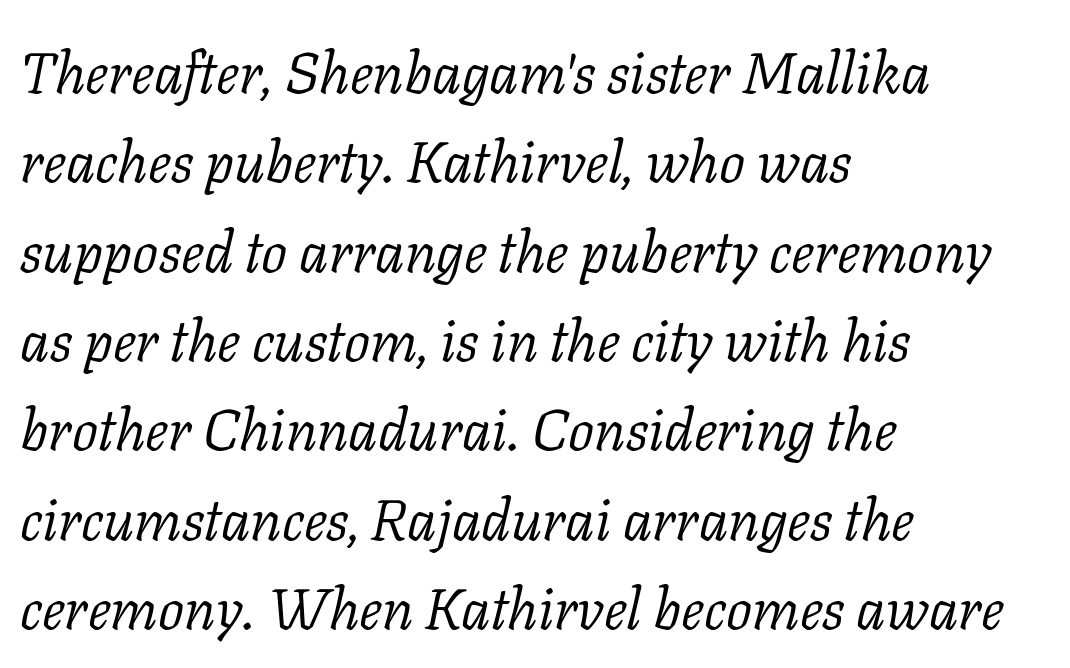
Q: Is the text bold? A: No.
Q: Is the text italic (slanted)? A: Yes, it leans right by about 11 degrees.
Q: Is the typeface a serif or a sans-serif typeface? A: Serif.
Q: Is the text underlined? A: No.
Q: How is the paragraph aligned? A: Left-aligned.
Q: Is the spacing between letters normal or unusually wide? A: Normal.
Q: Is the spacing between lines tight, normal or loose? A: Normal.
Q: Width (condensed, normal, or wide)? A: Normal.
Q: Stroke contrast? A: Low.
Q: x-height? A: Medium.
Q: Monospaced? A: No.
